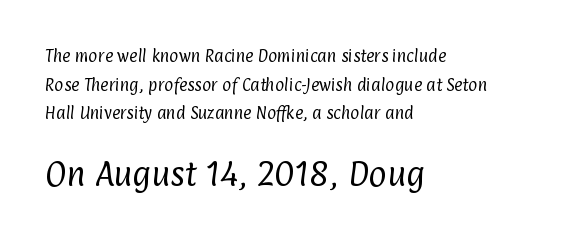
Q: Is the text bold? A: No.
Q: Is the typeface a serif or a sans-serif typeface? A: Sans-serif.
Q: Is the text underlined? A: No.
Q: How is the paragraph aligned? A: Left-aligned.
Q: Is the spacing between letters normal or unusually wide? A: Normal.
Q: Is the spacing between lines tight, normal or loose? A: Loose.
Q: Which block of text is set in a larger size, the first (top) or the second (bottom)? A: The second (bottom) one.
Q: Width (condensed, normal, or wide)? A: Condensed.
Q: Stroke contrast? A: Low.
Q: x-height? A: Medium.
Q: Monospaced? A: No.
